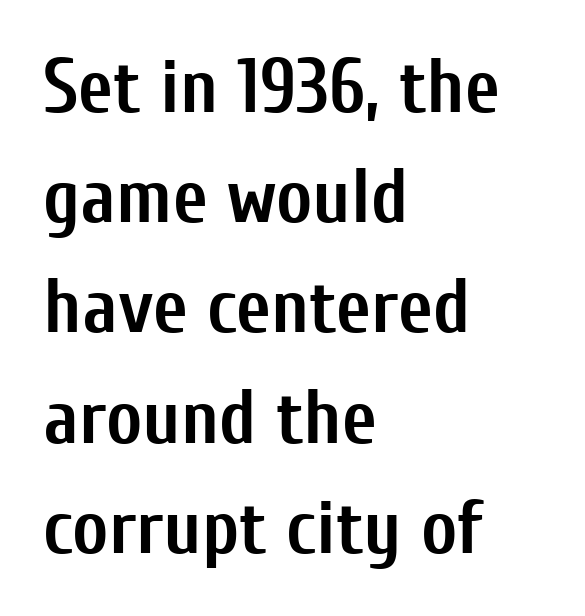
{"serif": "no", "italic": "no", "bold": "yes", "weight": "semibold", "width": "condensed", "stroke_contrast": "low", "x_height": "medium", "monospaced": "no", "underline": "no", "align": "left", "line_spacing": "normal", "line_spacing_ratio": 1.45, "letter_spacing": "normal", "letter_spacing_em": 0.0, "glyph_px": 76}
